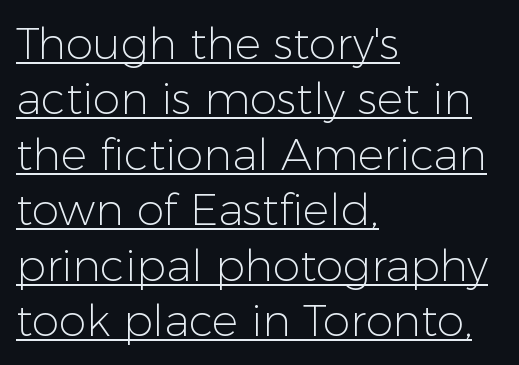
Q: Is the text bold? A: No.
Q: Is the text italic (slanted)? A: No, it is upright.
Q: Is the typeface a serif or a sans-serif typeface? A: Sans-serif.
Q: Is the text underlined? A: Yes.
Q: How is the paragraph aligned? A: Left-aligned.
Q: Is the spacing between letters normal or unusually wide? A: Normal.
Q: Is the spacing between lines tight, normal or loose? A: Normal.
Q: Width (condensed, normal, or wide)? A: Normal.
Q: Stroke contrast? A: Low.
Q: x-height? A: Medium.
Q: Monospaced? A: No.
